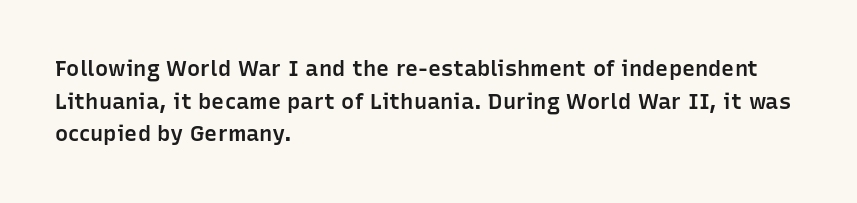
Short and long lines alike share a common starting point at left. Quick note: not italic, upright. In terms of leading, this rendering sits right in the middle. The gap between lines stays unmarked.
